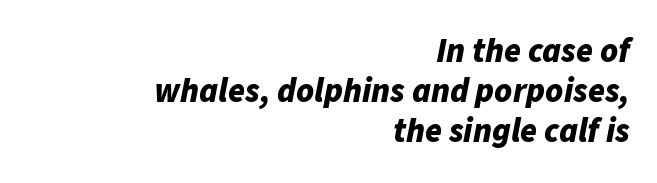
The face used here has the dense, thick strokes of a bold. The letters advance in unequal steps, a hallmark of proportional type. Casual observation: everything's shoved over to the right. Italic? Definitely — the glyphs are oblique.
